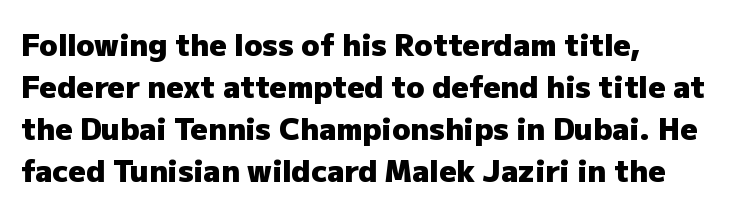
{"serif": "no", "italic": "no", "bold": "yes", "weight": "heavy", "width": "normal", "stroke_contrast": "low", "x_height": "medium", "monospaced": "no", "underline": "no", "align": "left", "line_spacing": "normal", "line_spacing_ratio": 1.4, "letter_spacing": "normal", "letter_spacing_em": 0.0, "glyph_px": 30}
